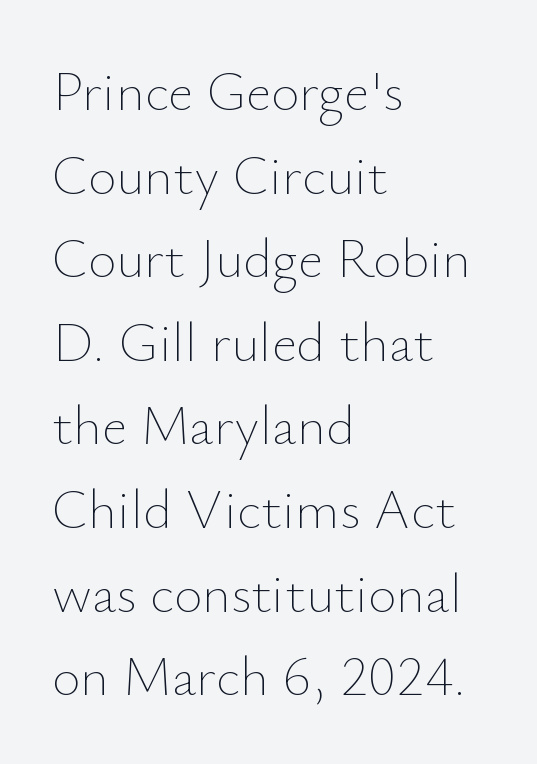
Q: Is the text bold? A: No.
Q: Is the text italic (slanted)? A: No, it is upright.
Q: Is the text underlined? A: No.
Q: How is the paragraph aligned? A: Left-aligned.
Q: Is the spacing between letters normal or unusually wide? A: Normal.
Q: Is the spacing between lines tight, normal or loose? A: Normal.
Q: Width (condensed, normal, or wide)? A: Normal.
Q: Stroke contrast? A: Low.
Q: x-height? A: Small.
Q: Monospaced? A: No.
